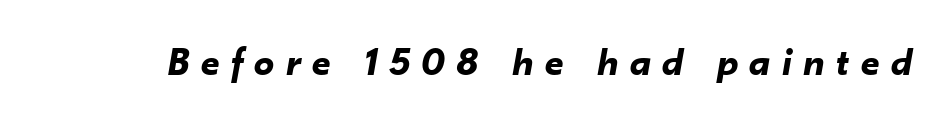
Tracking here is generous; glyphs stand well apart from one another. The letters are bold, with thick, heavy strokes. The words here are not underlined. Does the lettering tilt? It does — this is italic.
